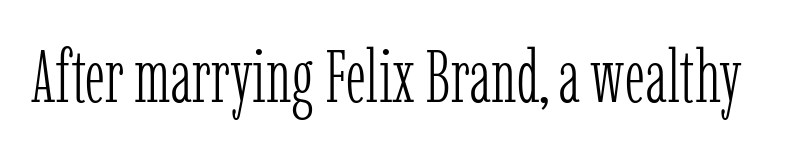
Here the designer chose a conventional face with non-uniform glyph widths. A clean baseline with only descenders dipping below it. Rendered with straight, roman letterforms. What stands out about the letter spacing? Nothing — it is the standard amount. A light-to-regular cut is what we see here.
